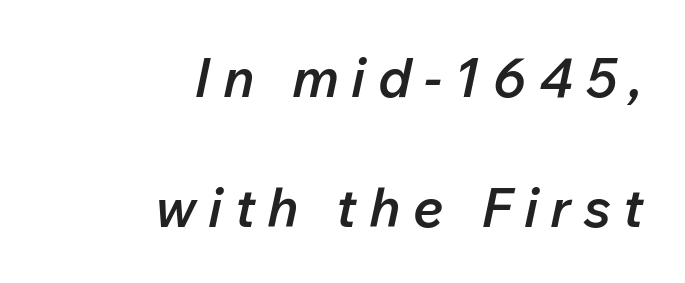
Check under the words: just untouched page. You could fit nearly another row in the gap between these rows. If you drew a line through each stem, it would be angled. Typographic density is moderately raised because the face is semibold.
